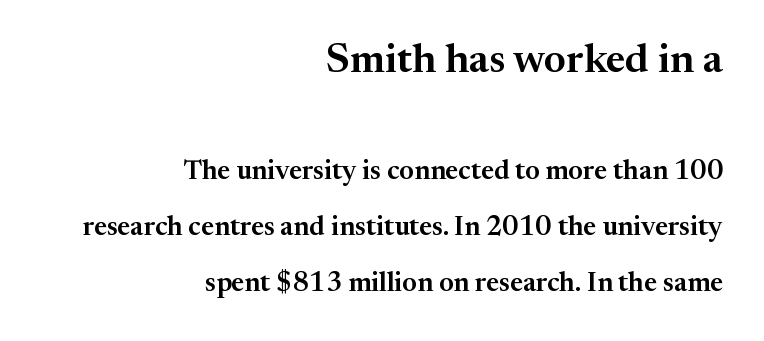
Q: Is the text italic (slanted)? A: No, it is upright.
Q: Is the typeface a serif or a sans-serif typeface? A: Serif.
Q: Is the text underlined? A: No.
Q: How is the paragraph aligned? A: Right-aligned.
Q: Is the spacing between letters normal or unusually wide? A: Normal.
Q: Is the spacing between lines tight, normal or loose? A: Loose.
Q: Which block of text is set in a larger size, the first (top) or the second (bottom)? A: The first (top) one.
Q: Width (condensed, normal, or wide)? A: Normal.
Q: Stroke contrast? A: Medium.
Q: x-height? A: Medium.
Q: Monospaced? A: No.
